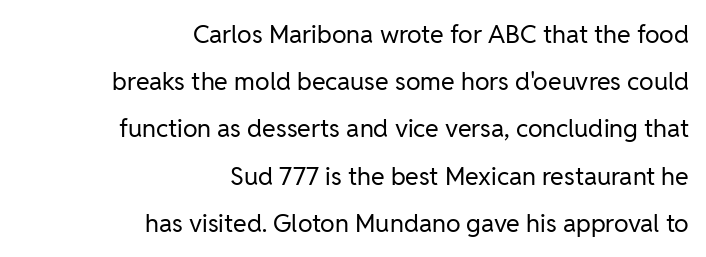
There is no visible air inserted between adjacent glyphs. A typesetter would mark this as roman, not italic. Each row of text sits above clean, open space. Nothing heavy about these letters — not bold at all.
